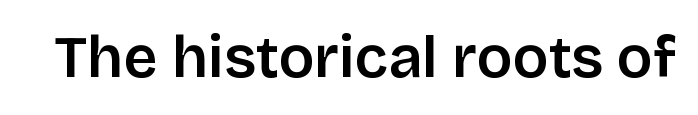
The image shows 59 px semibold sans-serif type, upright; set normal letter spacing, not underlined; low stroke contrast and a large x-height.
